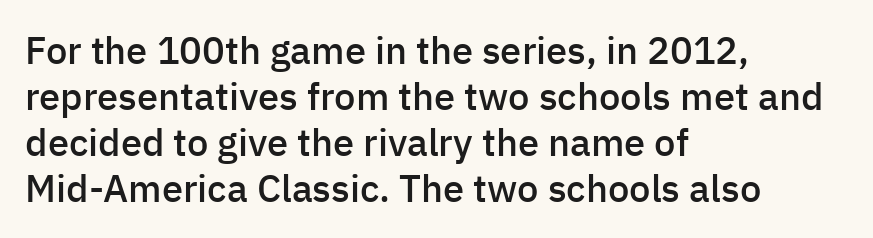
The image shows 38 px semibold sans-serif type, upright; set left-aligned, line spacing 1.21x, normal letter spacing, not underlined; low stroke contrast and a medium x-height.
